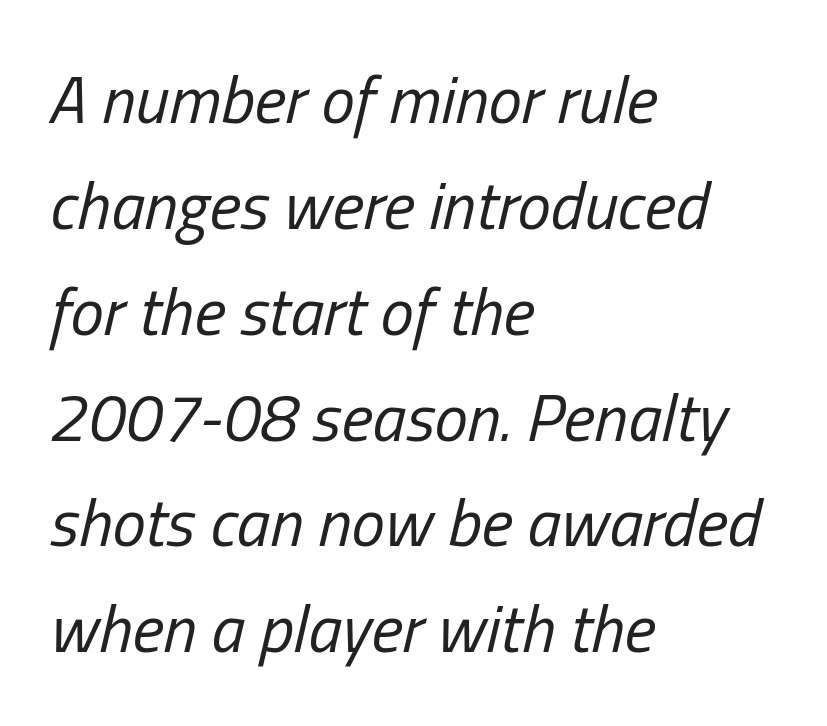
Left-aligned paragraph, ragged on the right. Quick note: interline space is typical. These lines keep a tight, regular rhythm from letter to letter. These lines were composed using italics. This sample has the flowing, uneven cadence of proportional lettering. Think standard paragraph weight, or any step lighter than that.
